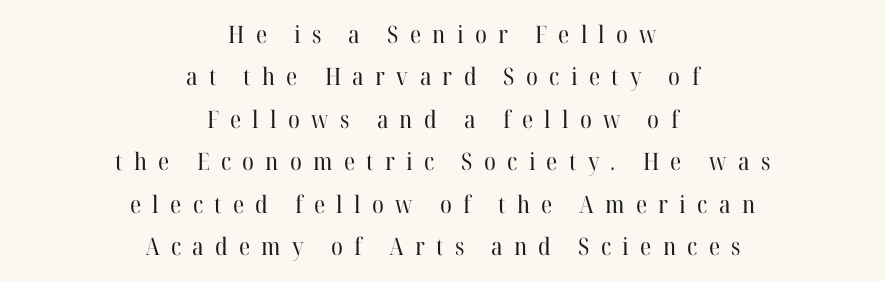
The text block is weighted toward neither margin, spreading evenly from the middle. Caption: face not bold, strokes unweighted. When letters stand straight like this, we call the style roman or upright. The foot of each line stays bare and open. There is plenty of visible air inserted between adjacent glyphs.
